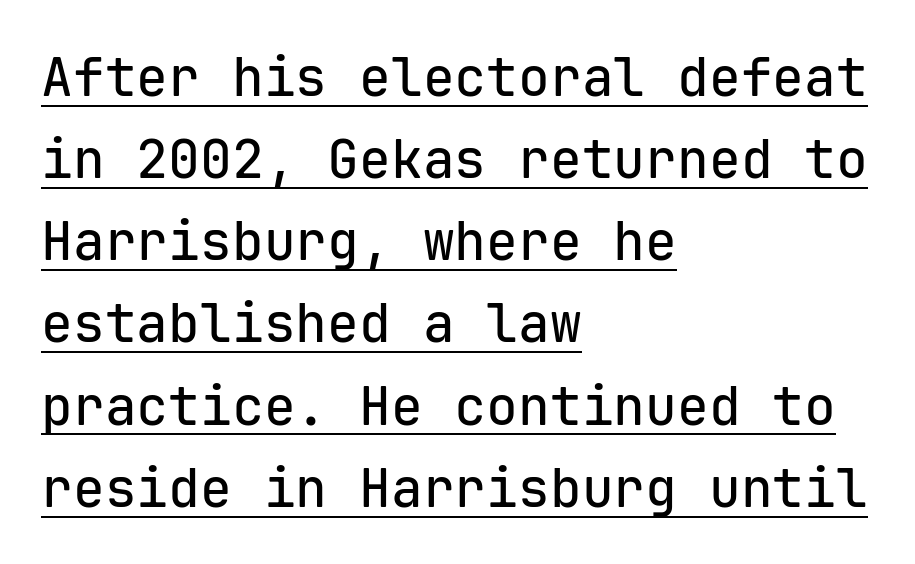
How would I describe the line gaps? Plain and ordinary. A sans-serif font was chosen for this passage. Standard letterfit; no display-style spreading of the glyphs. The passage is arranged the way most books set body copy — flush left. The passage shown is typed in a monospace face where columns stay perfectly aligned.
